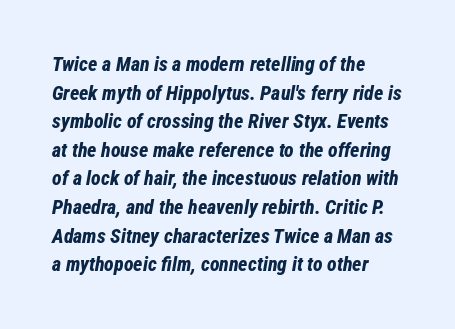
The image shows 20 px bold type, italic (leaning right); set left-aligned, normal line spacing (1.43x), normal letter spacing, not underlined.
